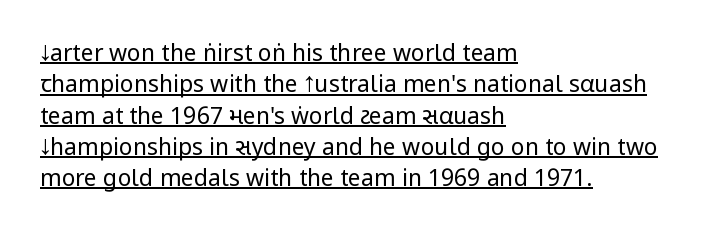
{"italic": "no", "bold": "no", "underline": "yes", "align": "left", "line_spacing": "normal", "line_spacing_ratio": 1.36, "letter_spacing": "normal", "letter_spacing_em": 0.0, "glyph_px": 23}
